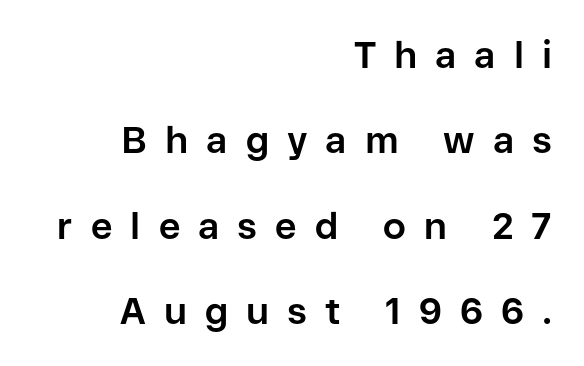
You'd pick this weight for a headline — it's a proper bold. Caption: expanded tracking, letters set apart. You can tell from the bare stems that sans-serif type was used. Each new line begins a long way beneath the previous one. Is the block centered? No — it sits flush against the right margin.
